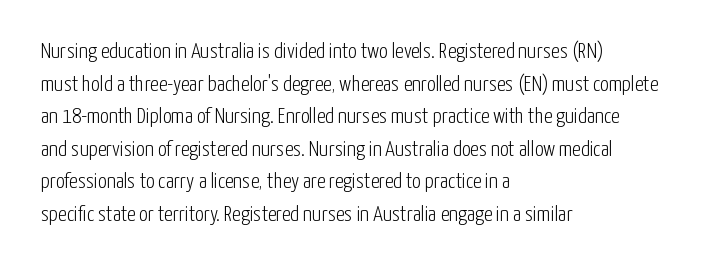
Q: Is the text bold? A: No.
Q: Is the text italic (slanted)? A: No, it is upright.
Q: Is the text underlined? A: No.
Q: How is the paragraph aligned? A: Left-aligned.
Q: Is the spacing between letters normal or unusually wide? A: Normal.
Q: Is the spacing between lines tight, normal or loose? A: Normal.
